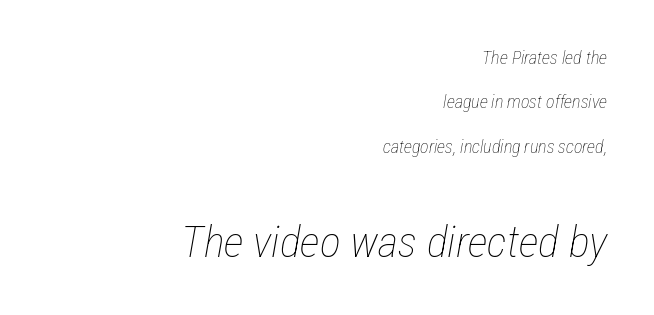
The image shows 44 px thin, condensed type, italic (leaning right); set right-aligned, loose line spacing (2.47x), normal letter spacing, not underlined; the second (bottom) block is 2.44x larger; low stroke contrast and a medium x-height.
